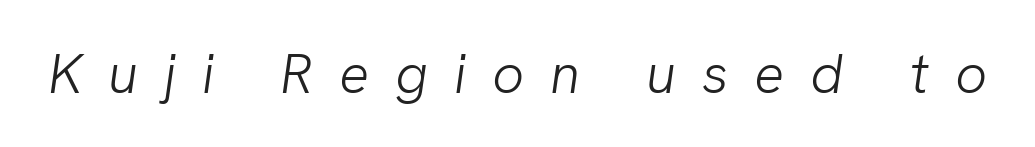
The image shows 56 px light sans-serif type; set unusually wide letter spacing (+0.46 em), not underlined; low stroke contrast and a medium x-height.
